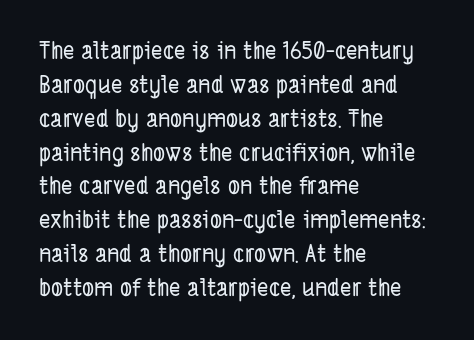
The image shows 24 px text type; set left-aligned, normal line spacing (1.41x), normal letter spacing, not underlined.
